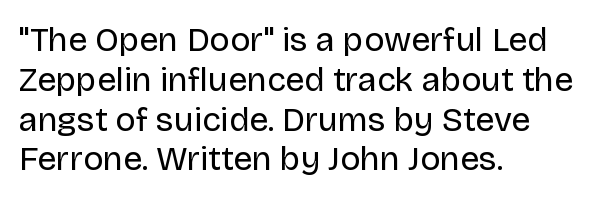
In terms of letterspacing, this is plain default setting. Varying glyph widths throughout — classic text-font behaviour. The passage shown is not underscored anywhere. It's the straight-up-and-down kind of type. What kind of face is this? One without serifs — a sans.
